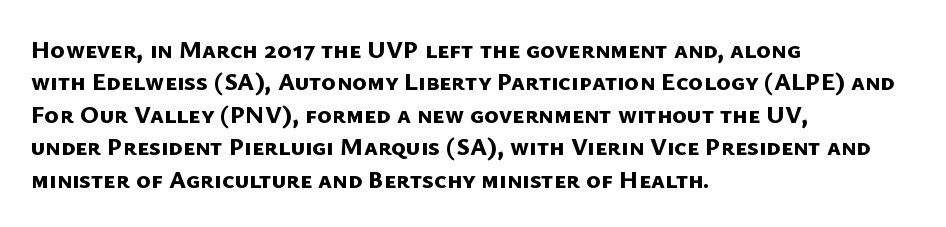
Reading down the column, the eye jumps a familiar distance to each next line. Descenders are the only things crossing below the line. Default kerning and tracking; the words read as compact shapes. Line starts are locked; line ends wander. Does the weight exceed regular? Yes, all the way to bold.
